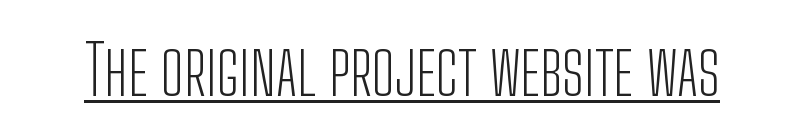
The image shows 68 px light, condensed sans-serif type, upright; set normal letter spacing, underlined; low stroke contrast and a medium x-height.
